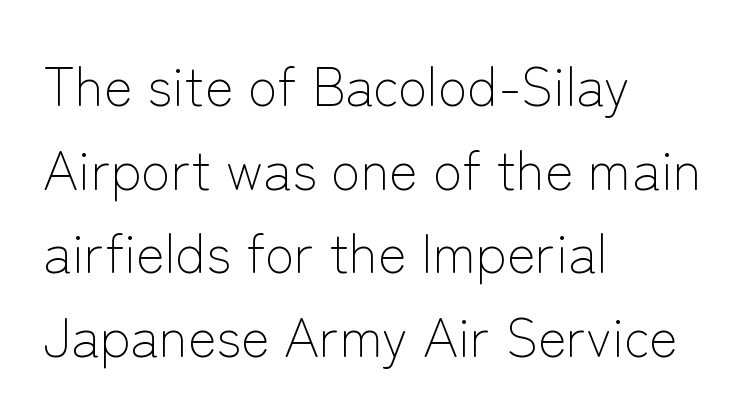
The image shows 54 px light sans-serif type, upright; set left-aligned, normal line spacing (1.55x), normal letter spacing, not underlined; low stroke contrast and a medium x-height.
